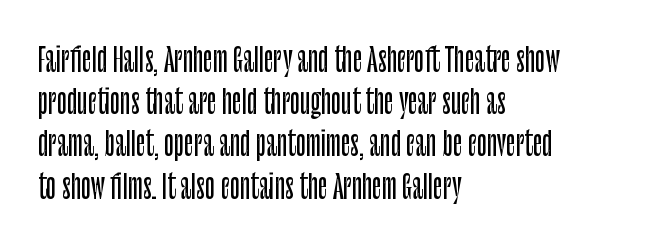
The image shows 33 px condensed sans-serif type, upright; set left-aligned, normal line spacing (1.28x), normal letter spacing, not underlined; low stroke contrast and a large x-height.
